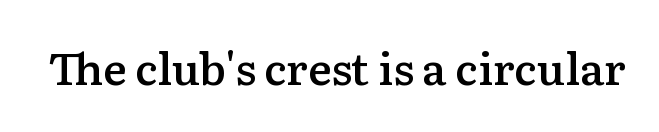
Check where the strokes stop: tiny serifs finish them off. How are the letters spaced? Ordinarily, with no added tracking. The passage shown is semibold, sitting just below true bold. This sample has the flowing, uneven cadence of proportional lettering. Ascenders rise straight up at ninety degrees. Quick note: underline off.
